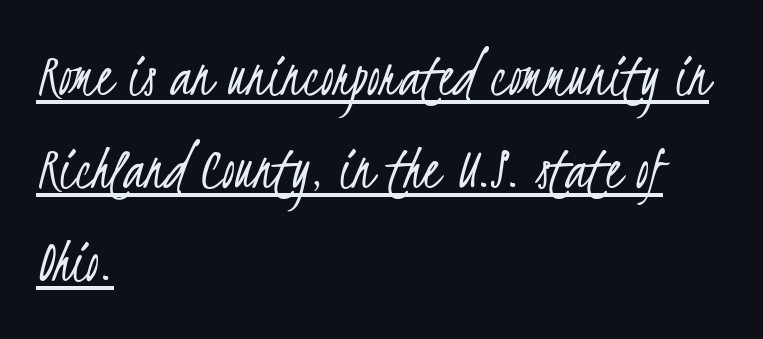
Q: Is the text bold? A: No.
Q: Is the typeface a serif or a sans-serif typeface? A: Sans-serif.
Q: Is the text underlined? A: Yes.
Q: How is the paragraph aligned? A: Left-aligned.
Q: Is the spacing between letters normal or unusually wide? A: Normal.
Q: Is the spacing between lines tight, normal or loose? A: Normal.
Q: Width (condensed, normal, or wide)? A: Condensed.
Q: Stroke contrast? A: Low.
Q: x-height? A: Small.
Q: Monospaced? A: No.
